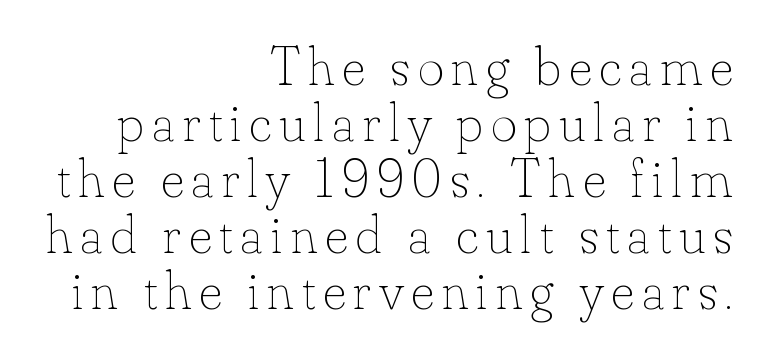
Where is the straight margin? On the right. Character widths vary here, with narrow letters taking less room than wide ones. The lettering stays uniformly vertical, giving the passage a roman look. This block would grow much taller if given ordinary leading; it's compressed now. The strokes carry an ordinary text weight at most. Letters rest on an invisible, unmarked baseline.
